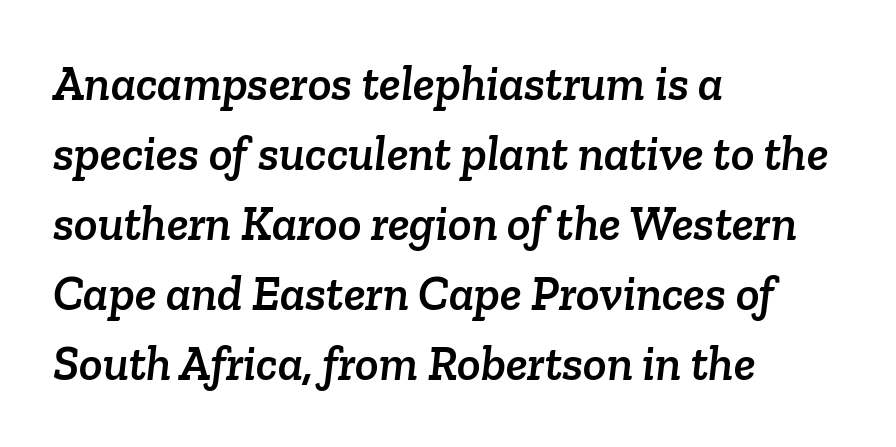
Q: Is the typeface a serif or a sans-serif typeface? A: Serif.
Q: Is the text underlined? A: No.
Q: How is the paragraph aligned? A: Left-aligned.
Q: Is the spacing between letters normal or unusually wide? A: Normal.
Q: Is the spacing between lines tight, normal or loose? A: Normal.
Q: Width (condensed, normal, or wide)? A: Normal.
Q: Stroke contrast? A: Low.
Q: x-height? A: Medium.
Q: Monospaced? A: No.
